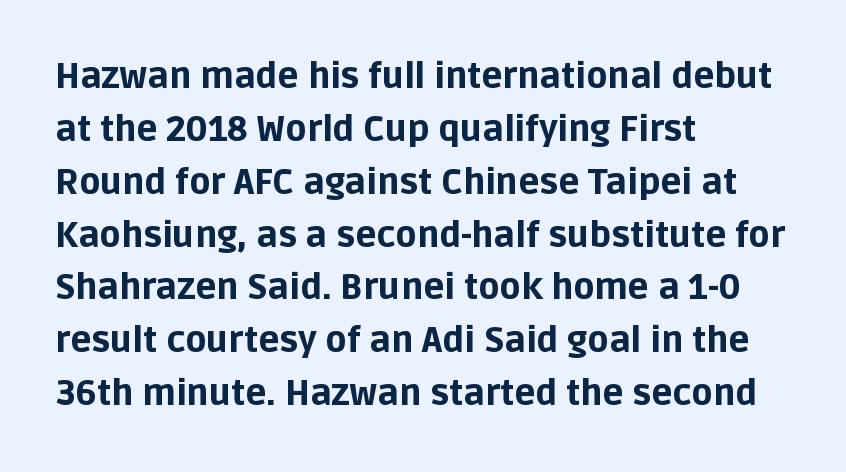
{"serif": "no", "italic": "no", "bold": "yes", "weight": "bold", "width": "normal", "stroke_contrast": "low", "x_height": "large", "monospaced": "no", "underline": "no", "align": "left", "line_spacing": "normal", "line_spacing_ratio": 1.51, "letter_spacing": "normal", "letter_spacing_em": 0.0, "glyph_px": 35}
